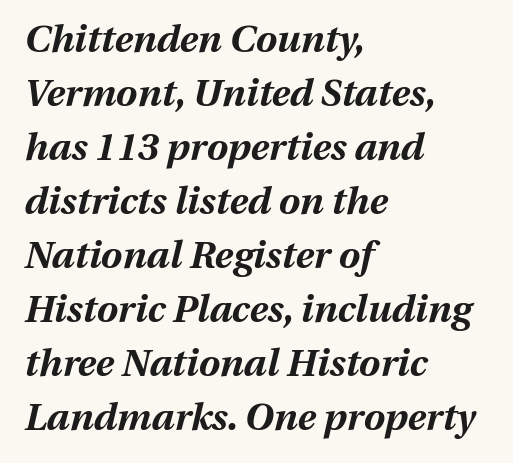
{"italic": "yes", "lean": "right", "slant_degrees": 13, "bold": "yes", "weight": "bold", "width": "normal", "stroke_contrast": "medium", "x_height": "medium", "monospaced": "no", "underline": "no", "align": "left", "line_spacing": "normal", "line_spacing_ratio": 1.42, "letter_spacing": "normal", "letter_spacing_em": 0.0, "glyph_px": 38}
